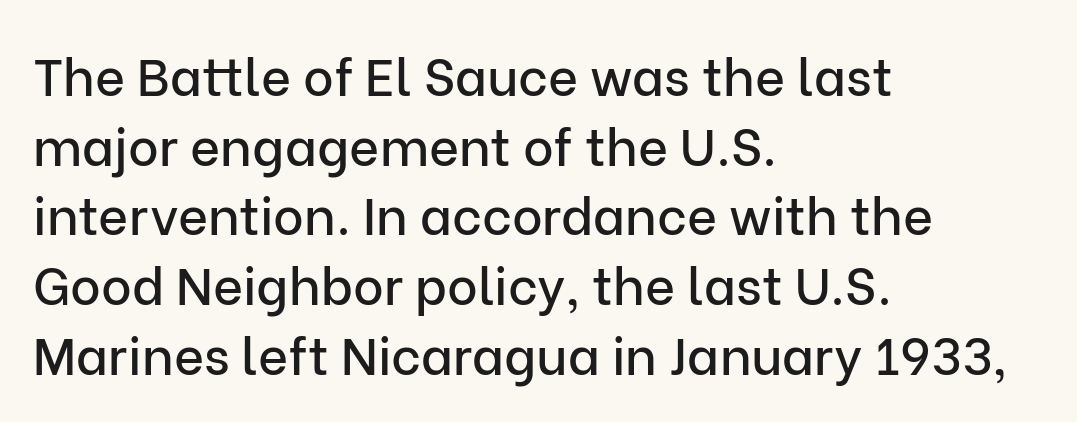
{"serif": "no", "italic": "no", "width": "normal", "stroke_contrast": "low", "x_height": "medium", "monospaced": "no", "underline": "no", "align": "left", "line_spacing": "normal", "line_spacing_ratio": 1.34, "letter_spacing": "normal", "letter_spacing_em": 0.0, "glyph_px": 52}
